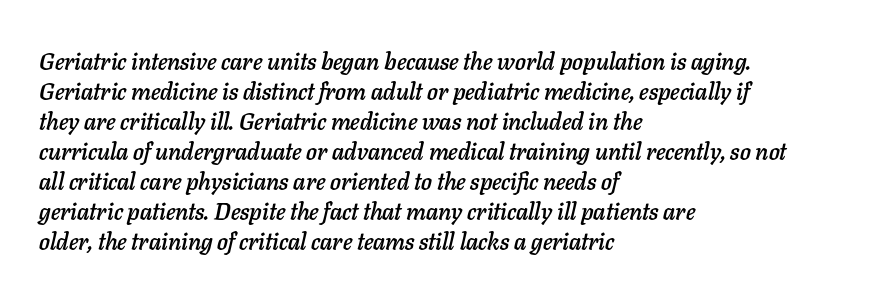
The gaps between neighbouring characters are ordinary and unremarkable. The block of text has a typical density, with ordinary space between rows. The strip under each line holds only bare page. Leftover space on each line is placed entirely after the last word. Designer's note — italics engaged.
